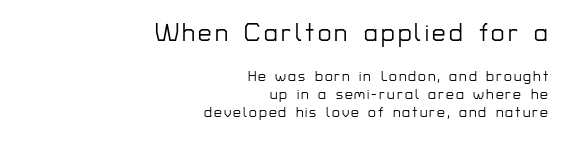
{"italic": "no", "underline": "no", "align": "right", "line_spacing": "normal", "line_spacing_ratio": 1.26, "larger_block": "first", "size_ratio": 1.71, "glyph_px": 24}
